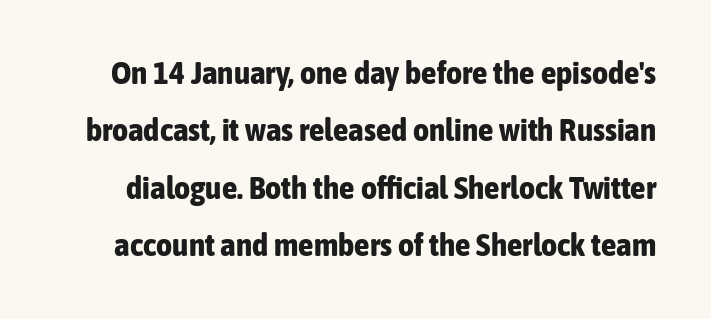
The passage shown is typed in a proportional face where columns would drift. Does the lettering tilt? It doesn't — this is upright. Strokes here are thick enough to call this a true bold. I'd call this a sans setting — the letters go barefoot. Each row of text sits above clean, open space. Observe the ordinary spacing: letters are neighbours, not strangers.
